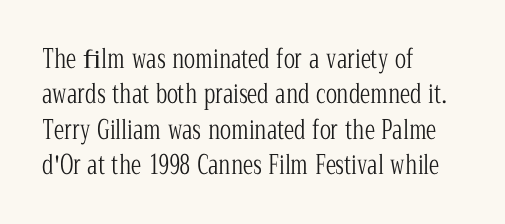
{"italic": "no", "bold": "no", "underline": "no", "align": "left", "line_spacing": "normal", "line_spacing_ratio": 1.36, "letter_spacing": "normal", "letter_spacing_em": 0.0, "glyph_px": 26}
